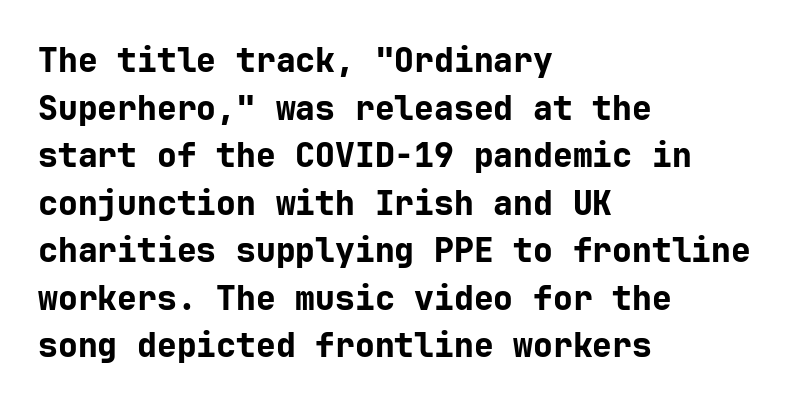
Q: Is the text bold? A: Yes.
Q: Is the text italic (slanted)? A: No, it is upright.
Q: Is the typeface a serif or a sans-serif typeface? A: Sans-serif.
Q: Is the text underlined? A: No.
Q: How is the paragraph aligned? A: Left-aligned.
Q: Is the spacing between letters normal or unusually wide? A: Normal.
Q: Is the spacing between lines tight, normal or loose? A: Normal.
Q: Width (condensed, normal, or wide)? A: Normal.
Q: Stroke contrast? A: Low.
Q: x-height? A: Medium.
